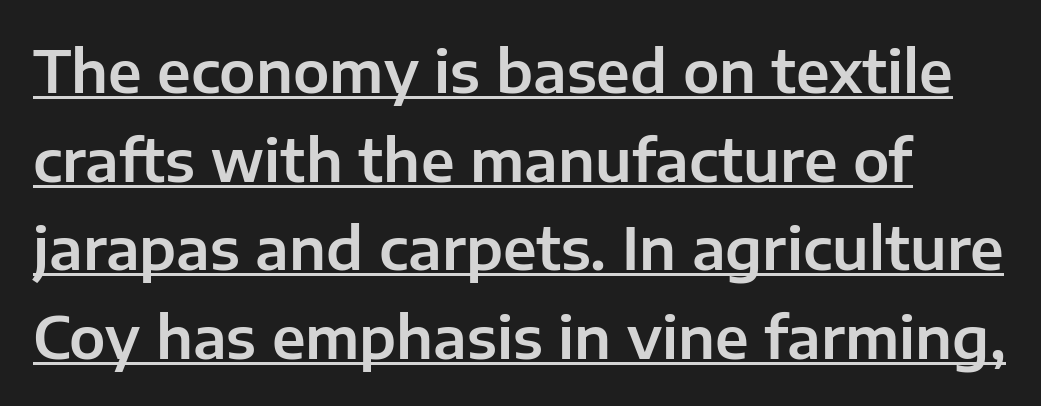
The image shows 58 px sans-serif type, upright; set normal line spacing (1.53x), normal letter spacing, underlined; low stroke contrast and a medium x-height.
